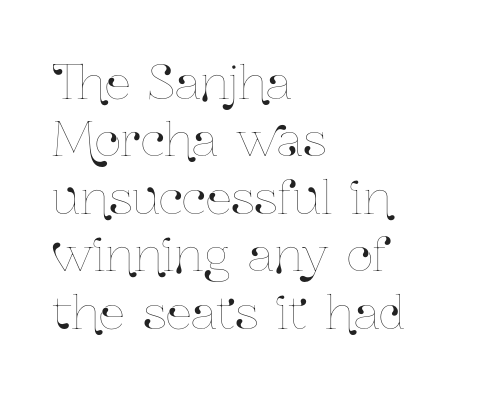
A typesetter would call this proportional, since set widths differ per character. A roman cut, with each character standing at attention. Regular leading. A classic flush-left, rag-right setting is used for this passage. Nothing unusual about the tracking: characters are spaced as the font intends. The space directly below the letters is spotless.
